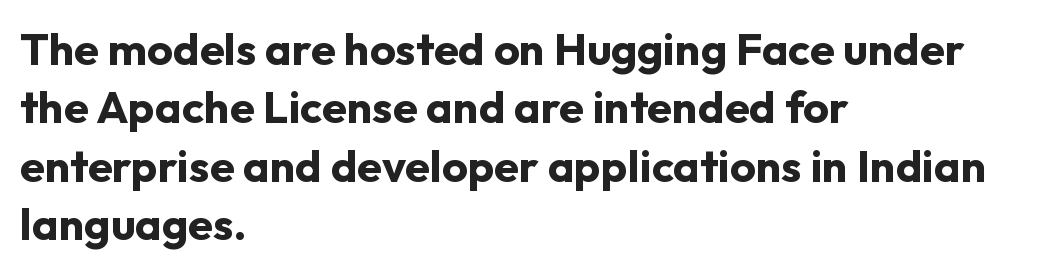
Looks like regular typesetting: each glyph gets only the width it needs. Has an underline been added? It has not. Its strokes are broad and dark, the hallmark of bold type. Font category for this specimen: sans-serif. These lines sit exactly where default settings would place them.
